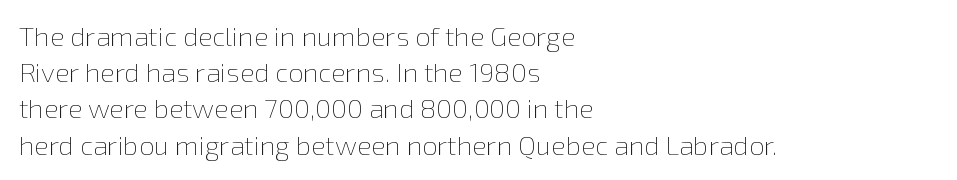
The strokes carry an ordinary text weight at most. Teacher's note: observe the even left margin — that is flush-left alignment. The lines sit at an ordinary, default distance from one another. Does extra space separate the letters? No, they use regular spacing. Posture: vertical. The specimen omits any rule beneath the text block's lines.
